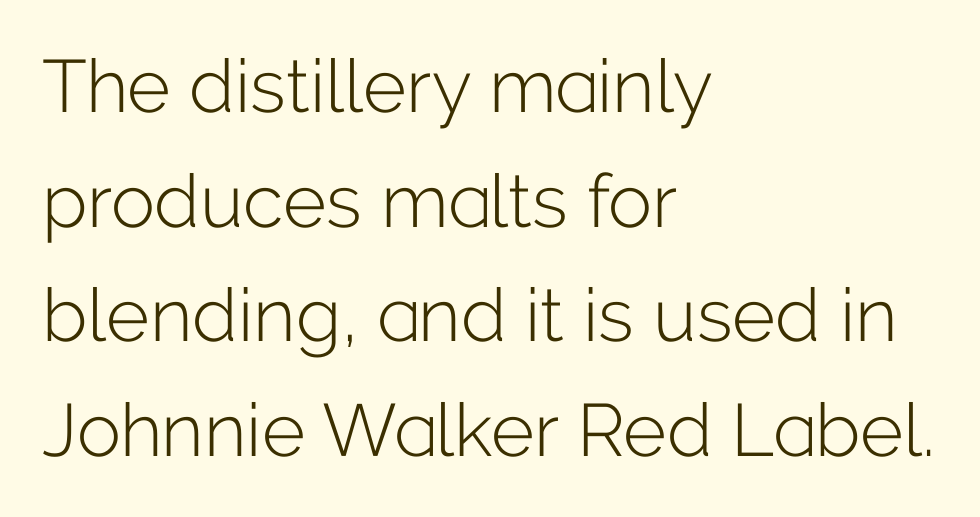
The image shows 74 px light sans-serif type, upright; set left-aligned, normal line spacing (1.55x), normal letter spacing, not underlined; low stroke contrast and a medium x-height.
